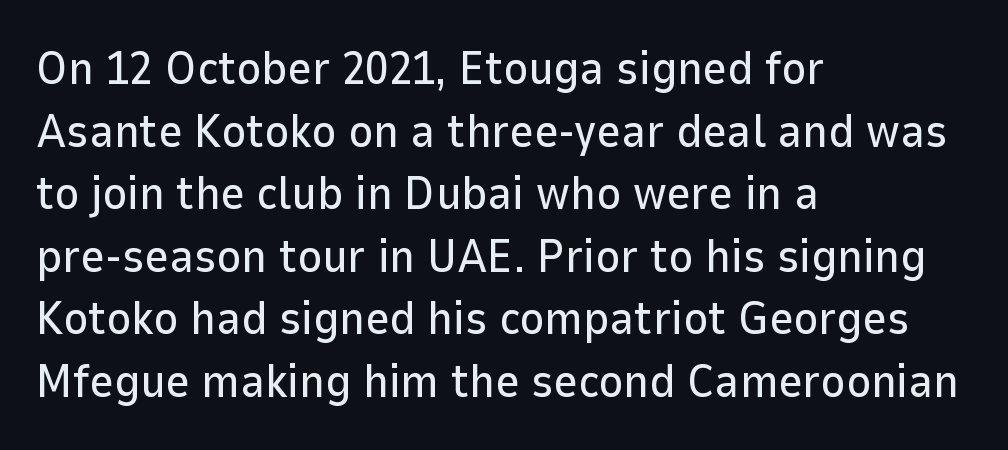
These lines are composed in type without serifs. The specimen omits any rule beneath the text block's lines. Note the varied advance widths — an 'i' is clearly narrower than an 'm'. Horizontally, the lines are justified to the leading edge only.
